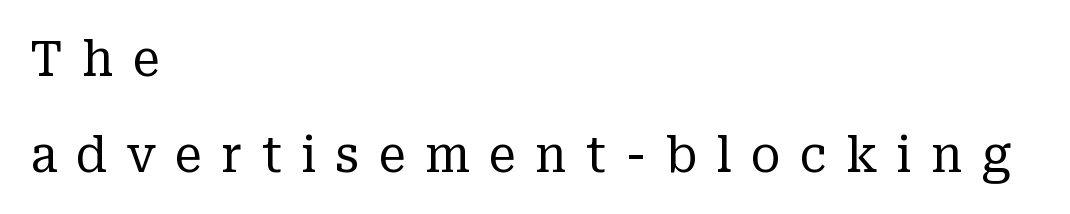
The image shows 49 px regular-weight serif type, upright; set left-aligned, loose line spacing (1.95x), unusually wide letter spacing (+0.39 em), not underlined; low stroke contrast and a medium x-height.
